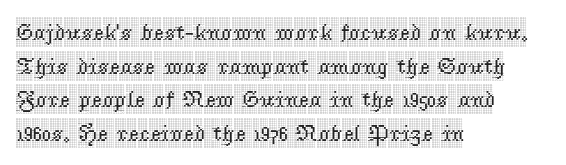
The image shows 23 px text type, upright; set left-aligned, normal line spacing (1.46x), normal letter spacing, not underlined.
